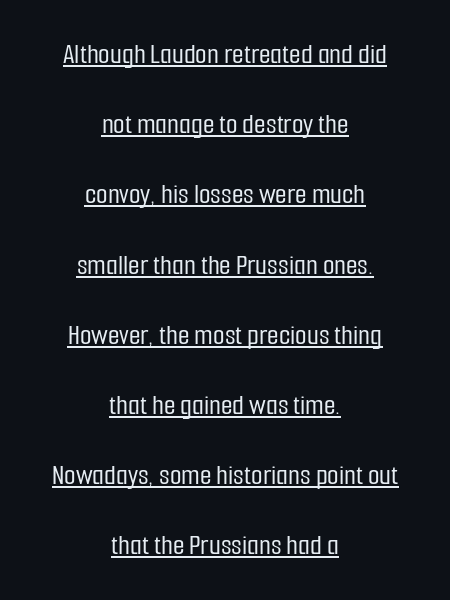
{"serif": "no", "italic": "no", "width": "condensed", "stroke_contrast": "low", "x_height": "medium", "monospaced": "no", "underline": "yes", "align": "center", "line_spacing": "loose", "line_spacing_ratio": 2.34, "letter_spacing": "normal", "letter_spacing_em": 0.0, "glyph_px": 30}
